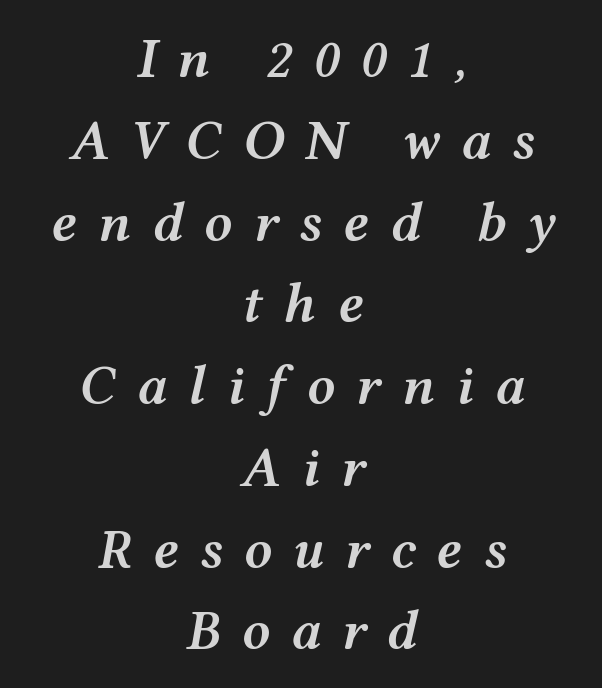
The gaps between neighbouring characters are conspicuously large. These lines stack symmetrically, like a column narrowing and widening about its center. Does the weight exceed regular? Yes, but only to semibold. Interline gaps are of average width in this sample. Slant detected: the letters are inclined.
